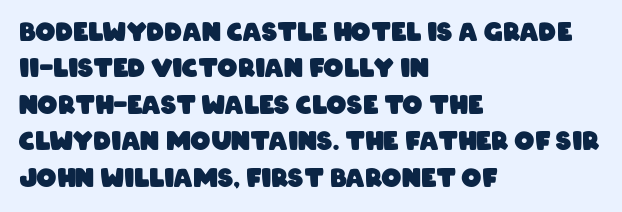
Compared with typical paragraphs, the rows here are spaced about the same. Weight check: bold — yes, fully. Caption: multi-line text, flush left, ragged right. The face used here is rendered with its standard letterfit. The strip under each line holds only bare page.
